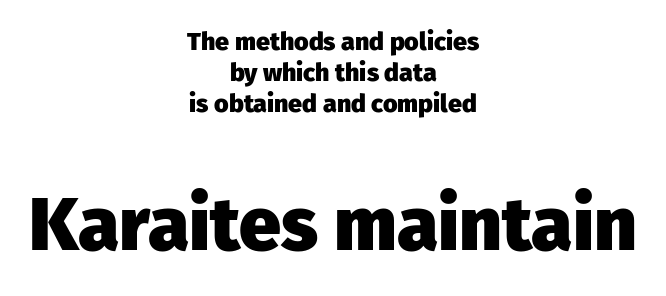
The image shows 75 px heavy sans-serif type, upright; set centered, line spacing 1.24x, normal letter spacing, not underlined; the second (bottom) block is 3.0x larger; low stroke contrast and a medium x-height.
